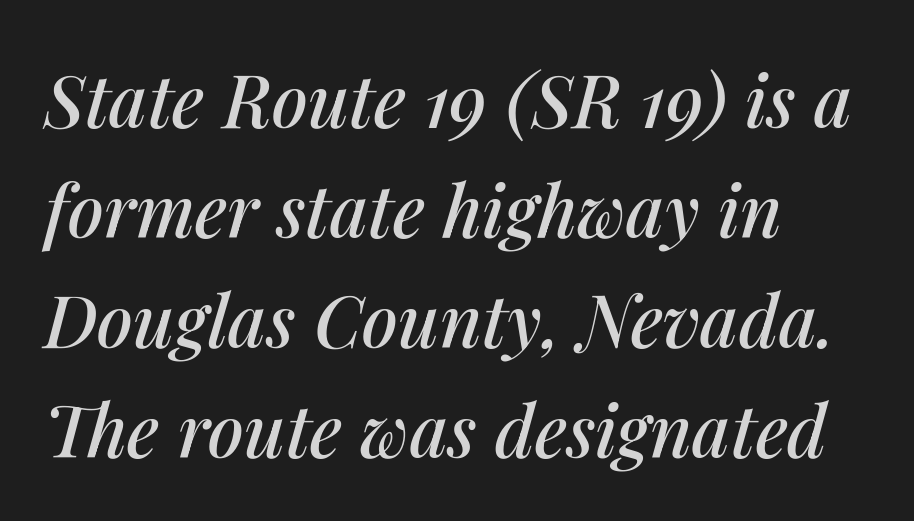
The passage shown is typed in a proportional face where columns would drift. A typesetter would call this leading conventional body-copy spacing. Decoration check: the copy has no underline. Yep, that's italic — everything's leaning. Is the block centered? No — it sits flush against the left margin.
